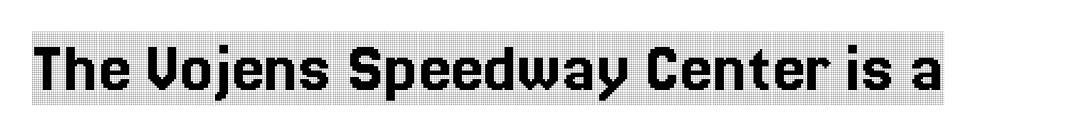
The lettering stays uniformly vertical, giving the passage a roman look. Classification — serif. Glance below the letters and you will spot only blank space. Varying glyph widths throughout — classic text-font behaviour. The face used here is rendered with its standard letterfit.
